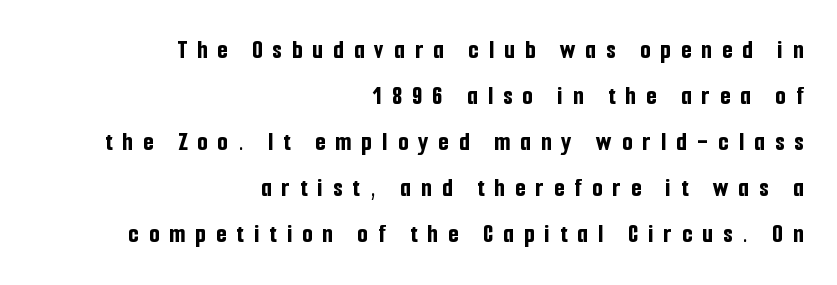
The image shows 26 px bold type, upright; set right-aligned, line spacing 1.77x, unusually wide letter spacing (+0.4 em), not underlined.
